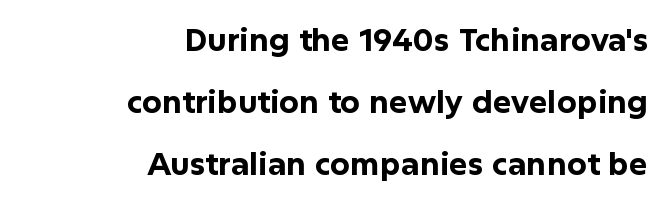
{"serif": "no", "italic": "no", "bold": "yes", "weight": "bold", "width": "normal", "stroke_contrast": "low", "x_height": "medium", "monospaced": "no", "underline": "no", "align": "right", "line_spacing": "loose", "line_spacing_ratio": 2.0, "letter_spacing": "normal", "letter_spacing_em": 0.0, "glyph_px": 31}
